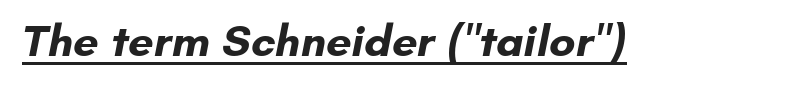
The image shows 45 px bold sans-serif type; set normal letter spacing, underlined; low stroke contrast and a small x-height.
